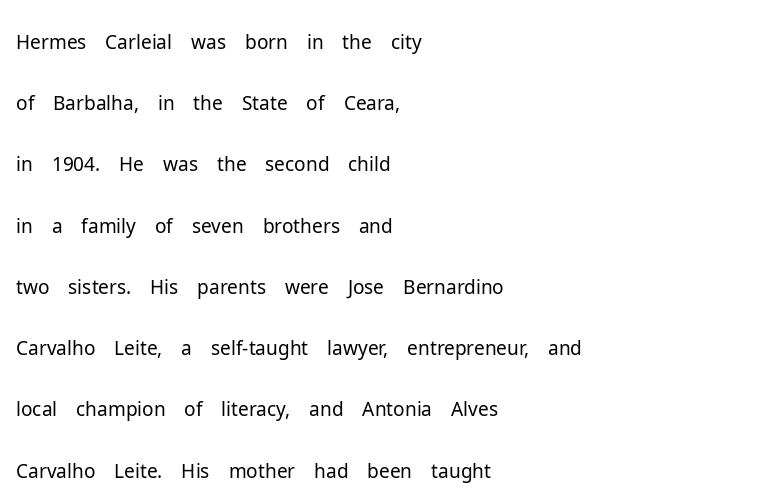
{"serif": "no", "italic": "no", "bold": "no", "weight": "light", "width": "normal", "stroke_contrast": "low", "x_height": "medium", "monospaced": "no", "underline": "no", "align": "left", "line_spacing": "normal", "line_spacing_ratio": 1.57, "letter_spacing": "normal", "letter_spacing_em": 0.0, "glyph_px": 39}
